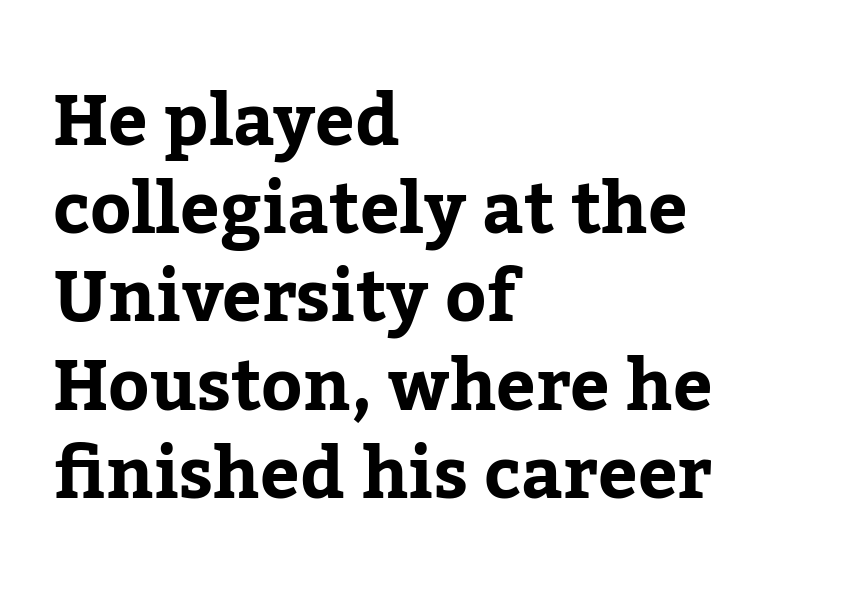
Horizontally, the lines are justified to the leading edge only. One glance says typical: line gaps are just what's usual. What kind of face is this? One with serifs. Quick note: underline off. The font's upright variant was chosen for this text. Character widths vary here, with narrow letters taking less room than wide ones.
